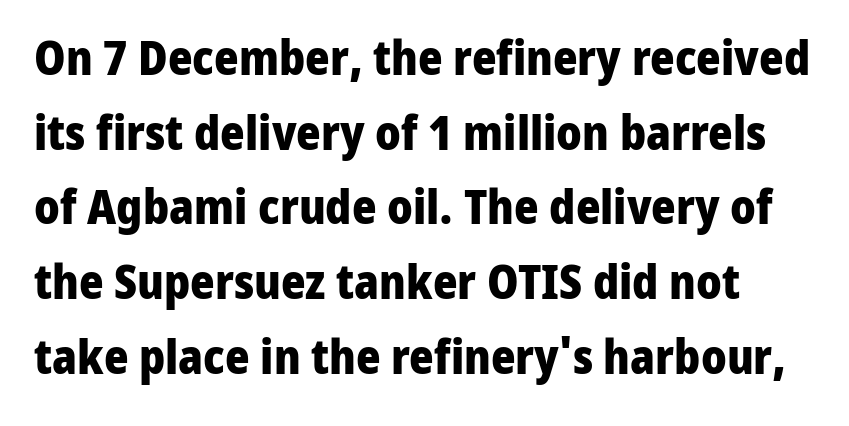
Pretty heavy lettering here — definitely bold. Is there much room between lines? A standard amount, neither cramped nor airy. The string is rendered with underlining switched off. Here the glyphs are tracked normally, forming tight word shapes. The face used here is proportionally spaced, like ordinary book or web type. No feet cap the strokes, marking this as sans-serif type.
